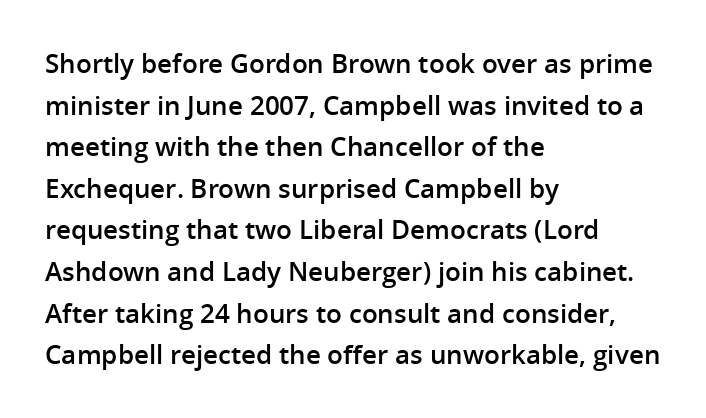
{"italic": "no", "bold": "semi", "underline": "no", "align": "left", "line_spacing": "normal", "line_spacing_ratio": 1.6, "letter_spacing": "normal", "letter_spacing_em": 0.0, "glyph_px": 26}
